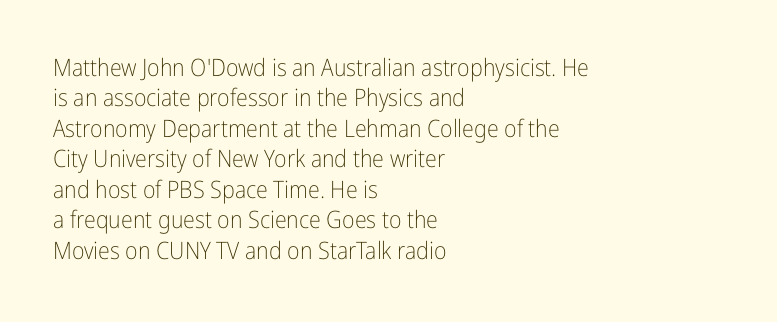
The type sits square on the baseline with zero lean. Only glyphs here, with clear space below each row. This sample is left-justified, so line endings fall wherever the words run out. Nothing unusual about the tracking: characters are spaced as the font intends. No extra ink here — the face is not bold.
